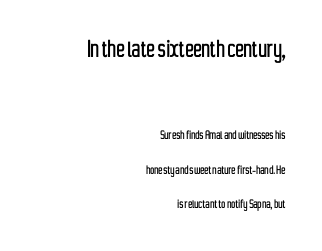
The image shows 28 px condensed sans-serif type, upright; set right-aligned, loose line spacing (2.48x), normal letter spacing, not underlined; the first (top) block is 2.0x larger; low stroke contrast and a medium x-height.
